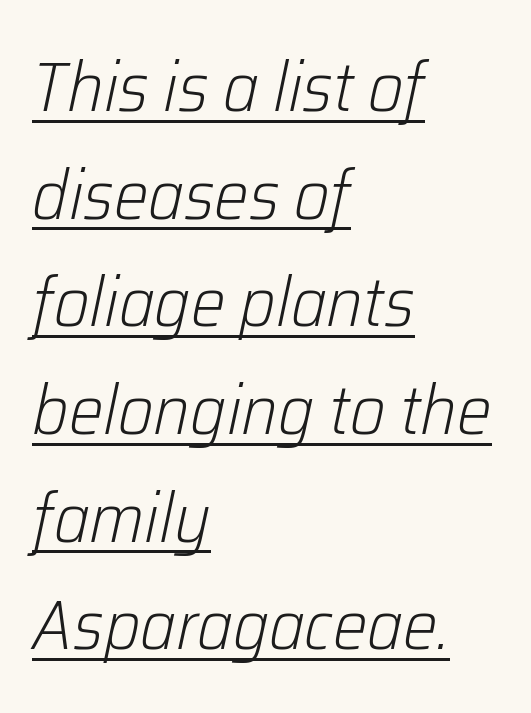
{"italic": "yes", "lean": "right", "slant_degrees": 12, "bold": "no", "weight": "light", "width": "normal", "stroke_contrast": "low", "x_height": "medium", "monospaced": "no", "underline": "yes", "align": "left", "line_spacing": "normal", "line_spacing_ratio": 1.56, "letter_spacing": "normal", "letter_spacing_em": 0.0, "glyph_px": 69}
